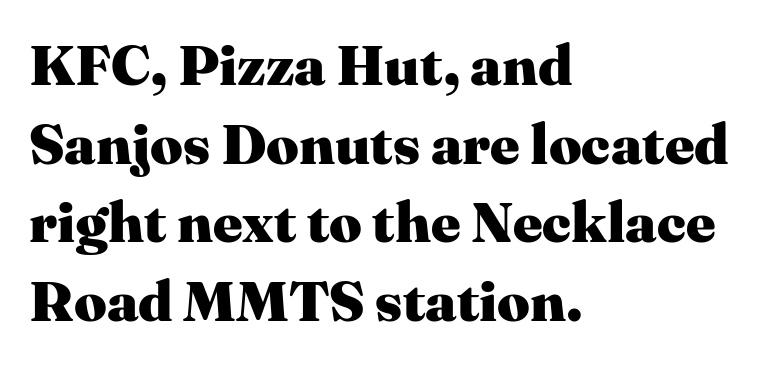
The image shows 57 px heavy serif type, upright; set left-aligned, normal line spacing (1.38x), normal letter spacing, not underlined; medium stroke contrast and a medium x-height.
